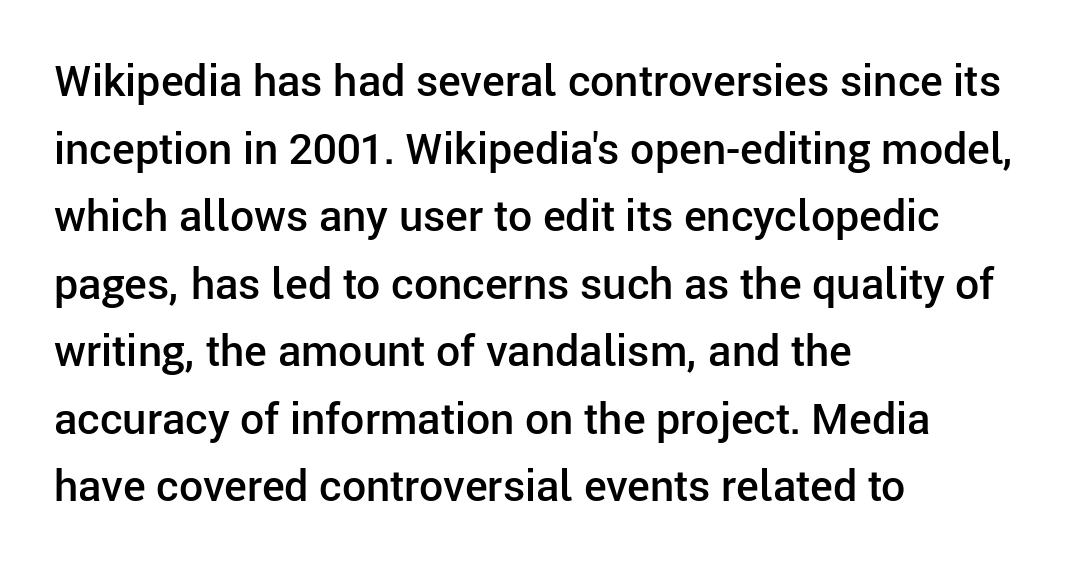
The image shows 43 px semibold sans-serif type, upright; set left-aligned, normal line spacing (1.57x), normal letter spacing, not underlined; low stroke contrast and a medium x-height.
